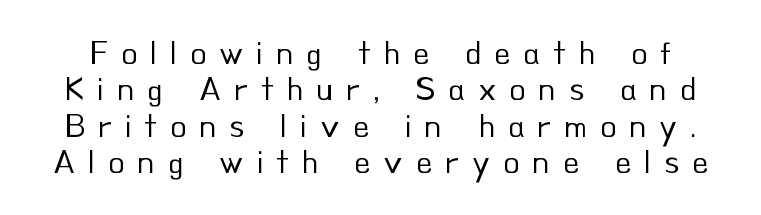
The letters stand straight up with perfectly vertical stems. Descenders are the only things crossing below the line. Words appear elongated and porous because spacing is wide. Typographically, this falls in the sans-serif category. Is this a fixed-width face? No — the glyphs have proportional, varying widths.
